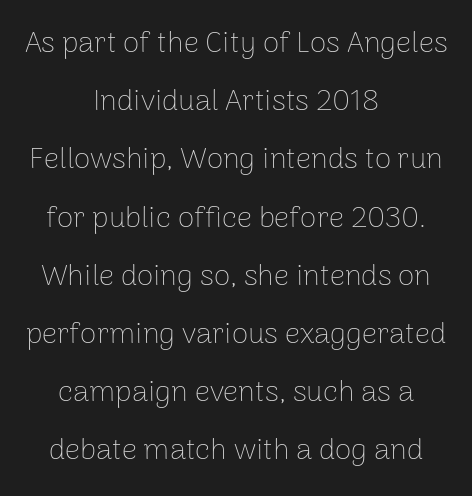
In terms of letterform style, serifs are entirely absent. Looks like regular typesetting: each glyph gets only the width it needs. No chunkiness to these letters — they're not bold. Observe the ordinary spacing: letters are neighbours, not strangers.
